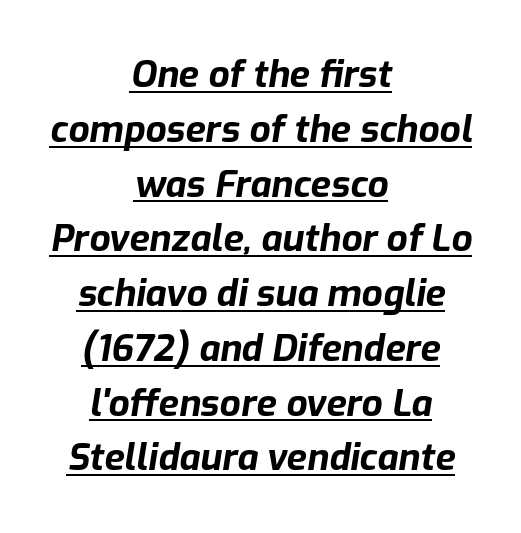
{"italic": "yes", "lean": "right", "slant_degrees": 9, "bold": "yes", "weight": "bold", "width": "normal", "stroke_contrast": "low", "x_height": "medium", "monospaced": "no", "underline": "yes", "align": "center", "line_spacing": "normal", "line_spacing_ratio": 1.48, "letter_spacing": "normal", "letter_spacing_em": 0.0, "glyph_px": 37}
